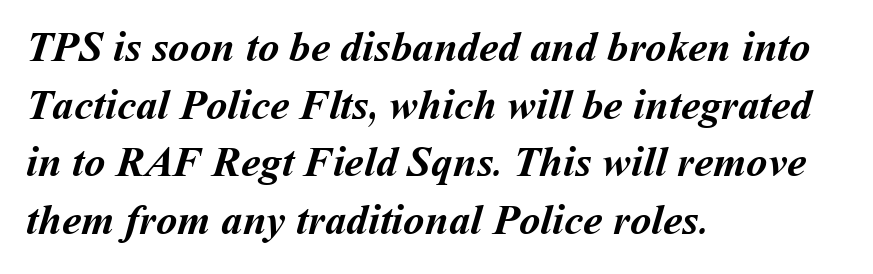
Q: Is the text bold? A: Yes.
Q: Is the text underlined? A: No.
Q: How is the paragraph aligned? A: Left-aligned.
Q: Is the spacing between letters normal or unusually wide? A: Normal.
Q: Is the spacing between lines tight, normal or loose? A: Normal.
Q: Width (condensed, normal, or wide)? A: Normal.
Q: Stroke contrast? A: Medium.
Q: x-height? A: Medium.
Q: Monospaced? A: No.
